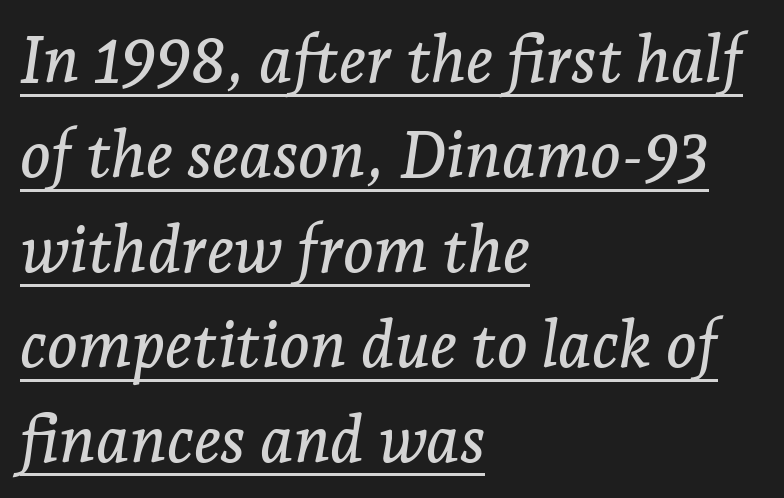
The image shows 65 px serif type, italic (leaning right); set left-aligned, normal line spacing (1.46x), normal letter spacing, underlined; low stroke contrast and a medium x-height.
